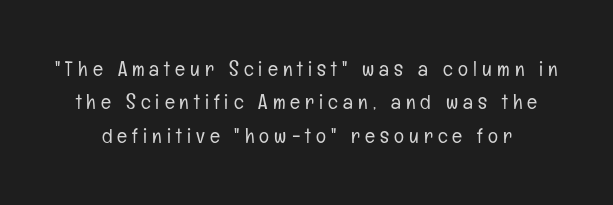
Q: Is the text bold? A: No.
Q: Is the text italic (slanted)? A: No, it is upright.
Q: Is the text underlined? A: No.
Q: Is the spacing between letters normal or unusually wide? A: Unusually wide.
Q: Is the spacing between lines tight, normal or loose? A: Normal.
